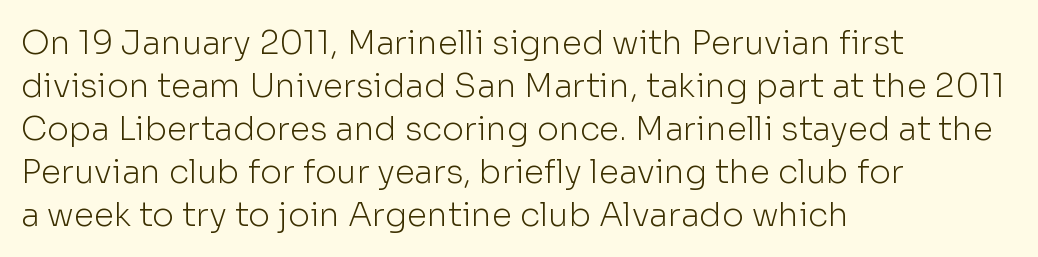
The image shows 33 px light sans-serif type, upright; set left-aligned, normal line spacing (1.3x), normal letter spacing, not underlined; low stroke contrast and a medium x-height.
